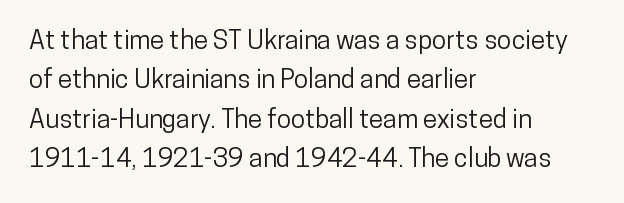
{"italic": "no", "underline": "no", "align": "left", "line_spacing": "normal", "line_spacing_ratio": 1.51, "letter_spacing": "normal", "letter_spacing_em": 0.0, "glyph_px": 26}
